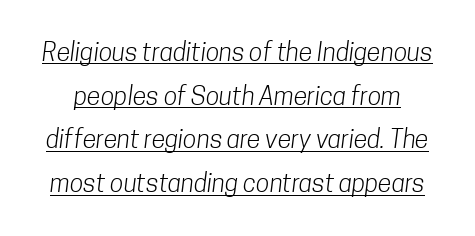
The image shows 25 px text type; set line spacing 1.75x, normal letter spacing, underlined.
